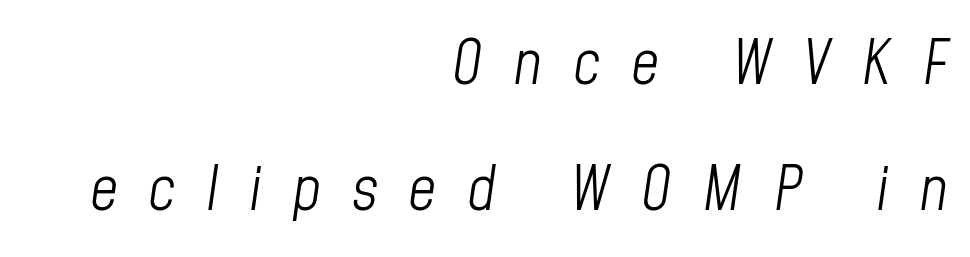
{"italic": "yes", "lean": "right", "slant_degrees": 8, "bold": "no", "weight": "light", "width": "condensed", "stroke_contrast": "low", "x_height": "medium", "monospaced": "no", "underline": "no", "align": "right", "line_spacing": "loose", "line_spacing_ratio": 2.03, "letter_spacing": "wide", "letter_spacing_em": 0.49, "glyph_px": 62}
